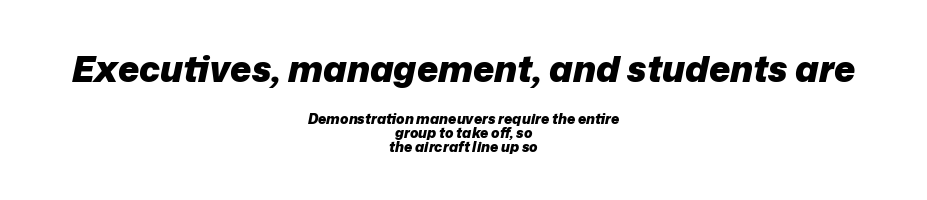
The image shows 36 px heavy type, italic (leaning right); set centered, tight line spacing (1.02x), normal letter spacing, not underlined; the first (top) block is 2.57x larger; low stroke contrast and a medium x-height.
